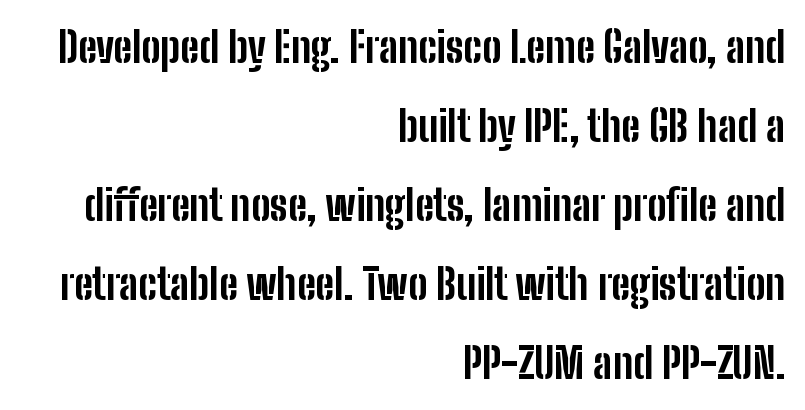
{"serif": "no", "italic": "no", "bold": "yes", "weight": "bold", "width": "condensed", "stroke_contrast": "low", "x_height": "medium", "monospaced": "no", "underline": "no", "align": "right", "line_spacing_ratio": 1.84, "letter_spacing": "normal", "letter_spacing_em": 0.0, "glyph_px": 43}
